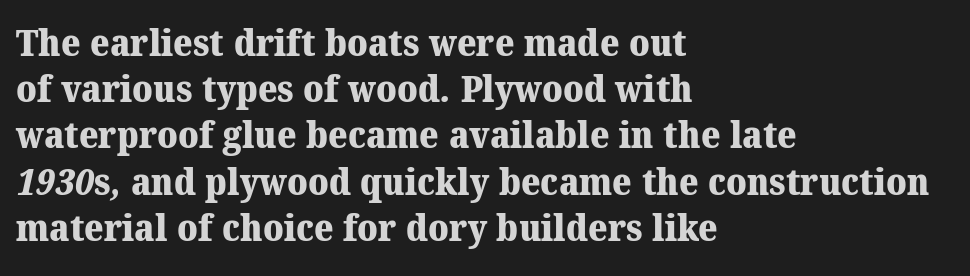
Q: Is the text bold? A: Yes.
Q: Is the typeface a serif or a sans-serif typeface? A: Serif.
Q: Is the text underlined? A: No.
Q: How is the paragraph aligned? A: Left-aligned.
Q: Is the spacing between letters normal or unusually wide? A: Normal.
Q: Is the spacing between lines tight, normal or loose? A: Normal.
Q: Width (condensed, normal, or wide)? A: Normal.
Q: Stroke contrast? A: Medium.
Q: x-height? A: Medium.
Q: Monospaced? A: No.
